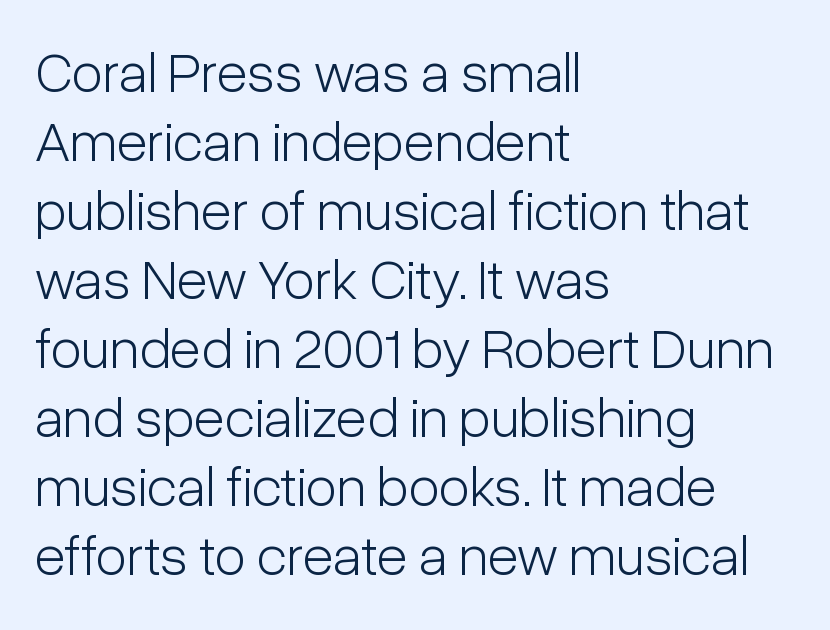
{"serif": "no", "italic": "no", "bold": "no", "weight": "light", "width": "condensed", "stroke_contrast": "low", "x_height": "medium", "monospaced": "no", "underline": "no", "align": "left", "line_spacing_ratio": 1.21, "letter_spacing": "normal", "letter_spacing_em": 0.0, "glyph_px": 57}
